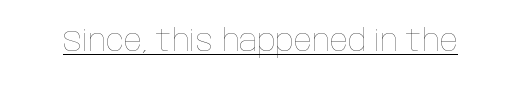
The image shows 30 px thin, condensed type, upright; set normal letter spacing, underlined; low stroke contrast and a large x-height.
